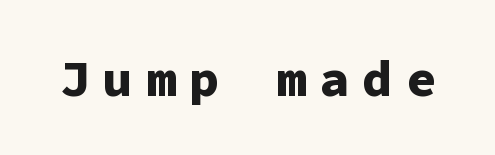
Q: Is the text bold? A: Yes.
Q: Is the text italic (slanted)? A: No, it is upright.
Q: Is the typeface a serif or a sans-serif typeface? A: Sans-serif.
Q: Is the text underlined? A: No.
Q: Is the spacing between letters normal or unusually wide? A: Unusually wide.
Q: Width (condensed, normal, or wide)? A: Normal.
Q: Stroke contrast? A: Low.
Q: x-height? A: Medium.
Q: Monospaced? A: Yes.
